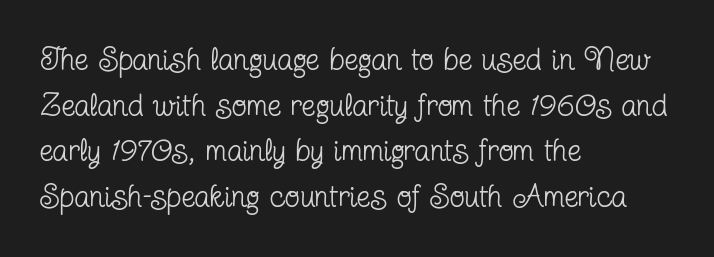
The specimen reads as upright at a glance. Spacing verdict: proportional, widths tailored to each character. Default kerning and tracking; the words read as compact shapes. The strokes carry an ordinary text weight at most. These lines stack with their left ends in a neat column.
